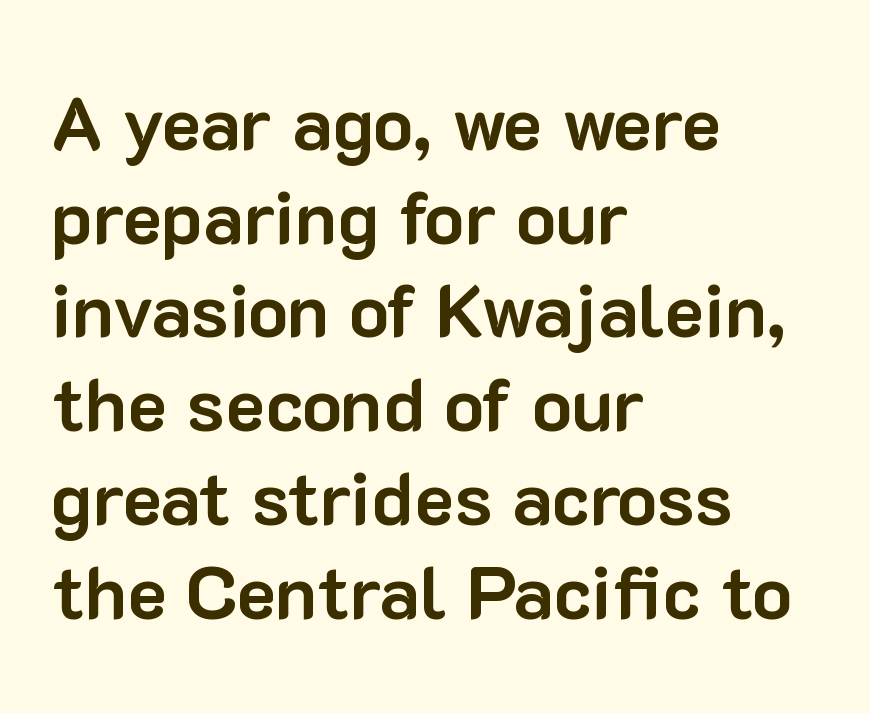
In terms of letterspacing, this is plain default setting. The space directly below the letters is spotless. Rows of type keep a routine distance in the vertical direction. The face used here is proportionally spaced, like ordinary book or web type. Serif or sans? Sans — the stroke terminals are bare.
